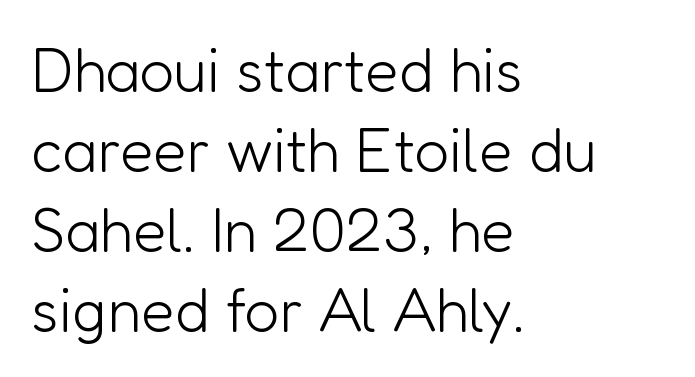
The image shows 61 px light sans-serif type, upright; set left-aligned, normal line spacing (1.31x), normal letter spacing, not underlined; low stroke contrast and a medium x-height.
